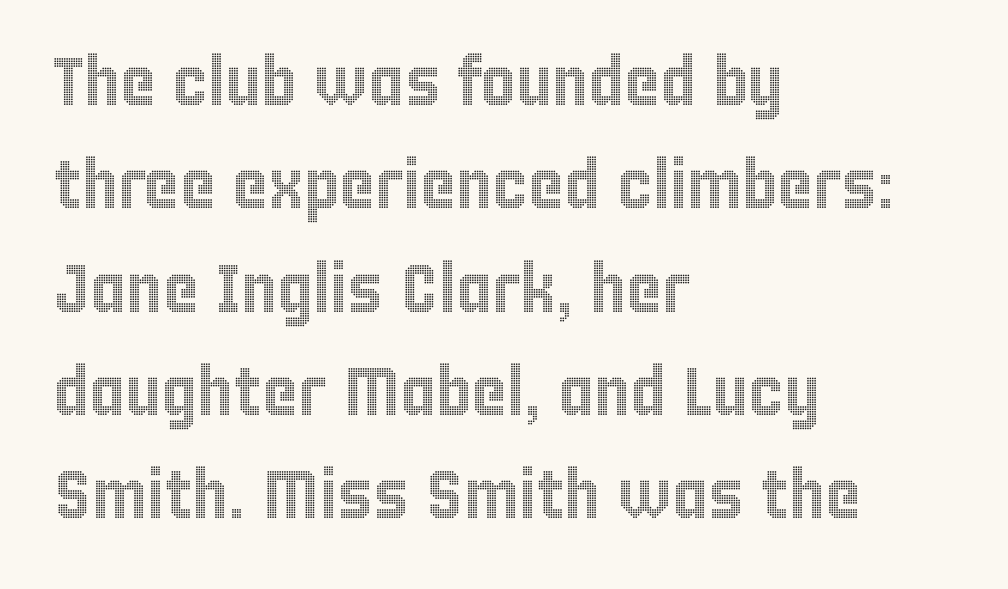
The passage shown stacks its lines at a standard gap. The letters advance in unequal steps, a hallmark of proportional type. Characters remain perfectly vertical along every line. A typesetter would call this zero additional tracking. The words here are not underlined.
